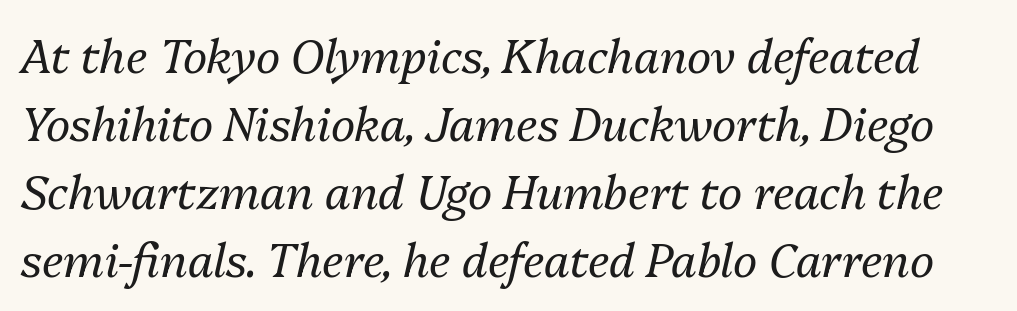
Q: Is the text bold? A: No.
Q: Is the text italic (slanted)? A: Yes, it leans right by about 13 degrees.
Q: Is the text underlined? A: No.
Q: Is the spacing between letters normal or unusually wide? A: Normal.
Q: Is the spacing between lines tight, normal or loose? A: Normal.
Q: Width (condensed, normal, or wide)? A: Normal.
Q: Stroke contrast? A: Medium.
Q: x-height? A: Medium.
Q: Monospaced? A: No.
